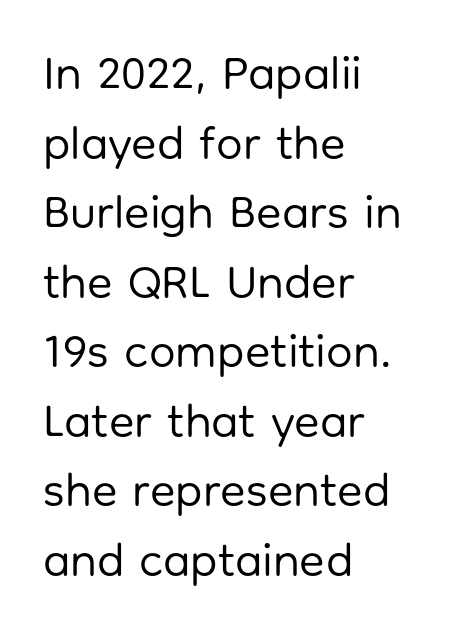
The image shows 47 px regular-weight sans-serif type, upright; set left-aligned, normal line spacing (1.48x), normal letter spacing, not underlined; low stroke contrast and a medium x-height.
